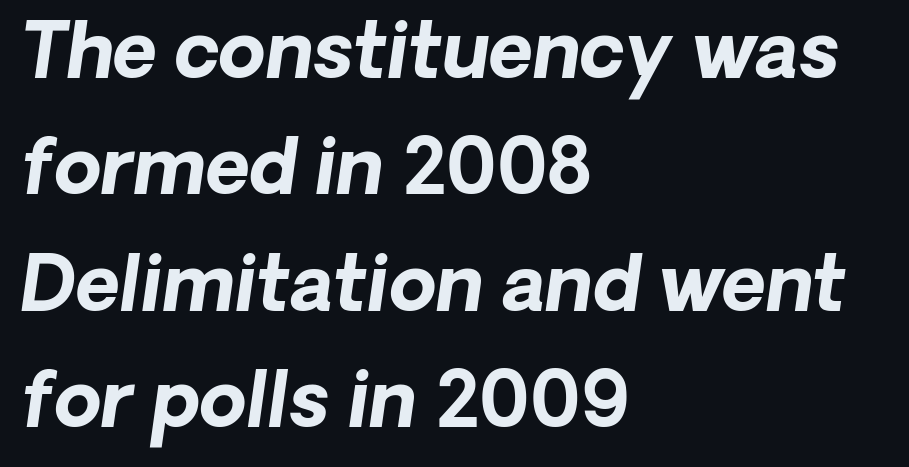
Q: Is the text bold? A: Yes.
Q: Is the text italic (slanted)? A: Yes, it leans right by about 8 degrees.
Q: Is the text underlined? A: No.
Q: How is the paragraph aligned? A: Left-aligned.
Q: Is the spacing between letters normal or unusually wide? A: Normal.
Q: Is the spacing between lines tight, normal or loose? A: Normal.
Q: Width (condensed, normal, or wide)? A: Normal.
Q: Stroke contrast? A: Low.
Q: x-height? A: Medium.
Q: Monospaced? A: No.
